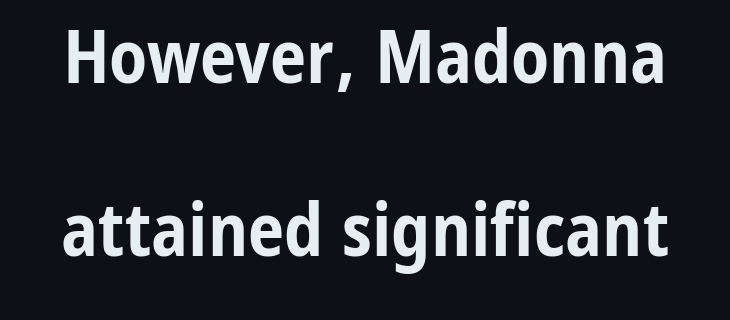
{"serif": "no", "italic": "no", "bold": "yes", "weight": "bold", "width": "condensed", "stroke_contrast": "low", "x_height": "medium", "monospaced": "no", "underline": "no", "line_spacing": "loose", "line_spacing_ratio": 2.37, "letter_spacing": "normal", "letter_spacing_em": 0.0, "glyph_px": 73}
